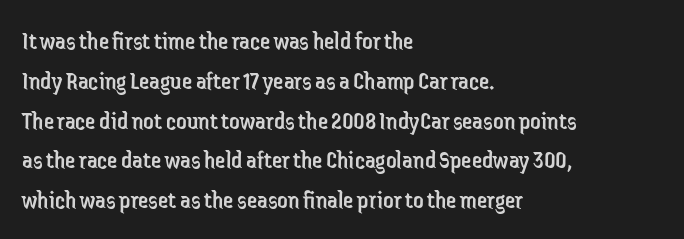
{"italic": "no", "bold": "no", "underline": "no", "align": "left", "line_spacing": "normal", "line_spacing_ratio": 1.53, "letter_spacing": "normal", "letter_spacing_em": 0.0, "glyph_px": 26}
